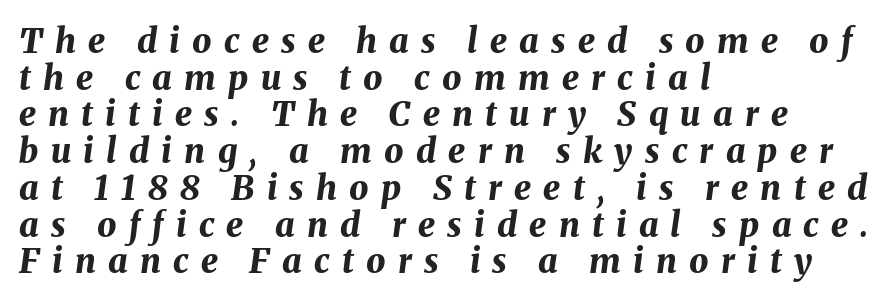
Designer's note — italics engaged. The passage is arranged the way most books set body copy — flush left. The leading is snug, giving the passage a crowded texture. The passage shown is typed in a proportional face where columns would drift. Each row of text sits above clean, open space.
